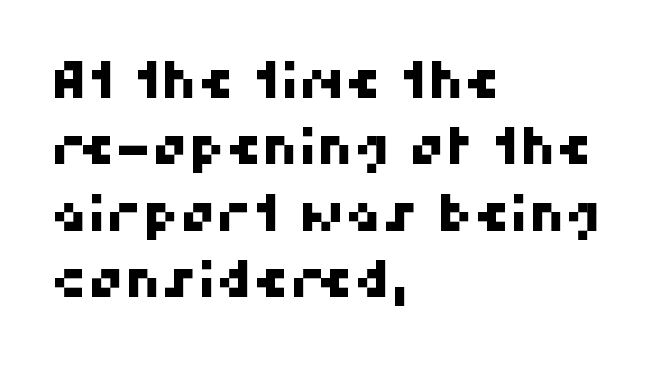
{"serif": "no", "width": "normal", "stroke_contrast": "high", "x_height": "medium", "monospaced": "no", "underline": "no", "align": "left", "line_spacing": "normal", "line_spacing_ratio": 1.3, "letter_spacing": "normal", "letter_spacing_em": 0.0, "glyph_px": 51}
